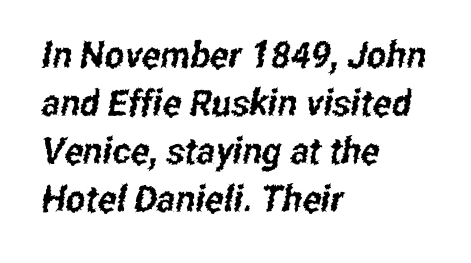
A student would call this left alignment; a typographer would say flush left, rag right. The glyphs are unaccompanied by any horizontal stroke below them. You could not count columns in this text — the font is proportionally spaced. A typesetter would call this leading conventional body-copy spacing.
